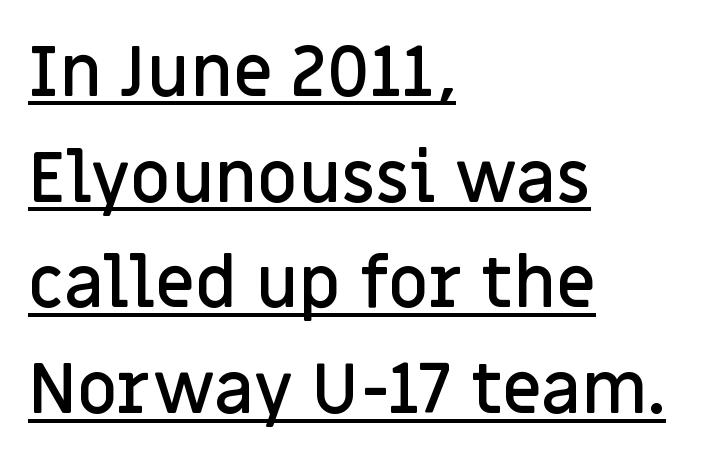
Compared with undecorated copy, this sample adds a rule below the words. Looks like regular typesetting: each glyph gets only the width it needs. The letters stand upright; this is a roman face. Horizontal bands of white between lines are of average thickness. On the weight axis this lands at semibold, roughly 600.
